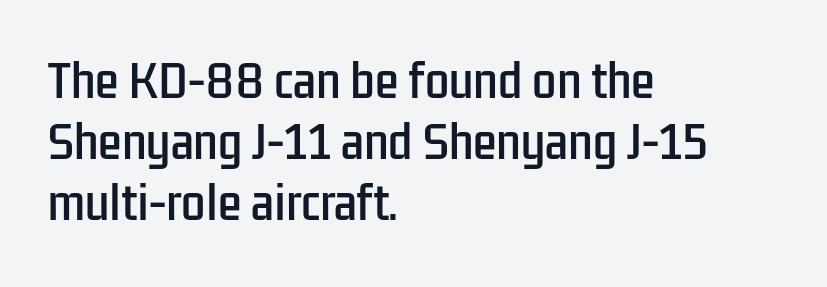
You could not count columns in this text — the font is proportionally spaced. Compared with typical paragraphs, the rows here are spaced about the same. Line beginnings align vertically; line endings do not. Default kerning and tracking; the words read as compact shapes. A bare baseline throughout the passage. Vertical strokes here are truly vertical.
